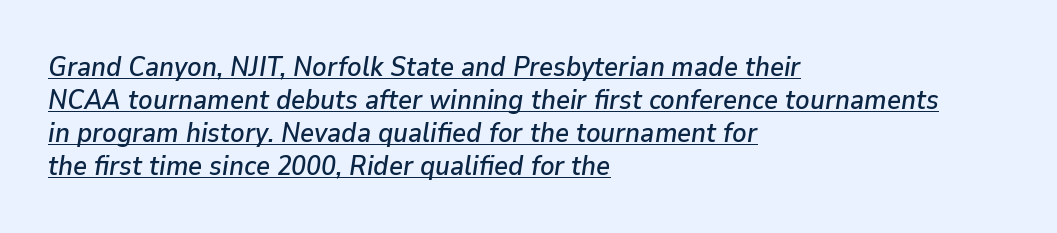
Q: Is the text italic (slanted)? A: Yes, it leans right by about 9 degrees.
Q: Is the text underlined? A: Yes.
Q: How is the paragraph aligned? A: Left-aligned.
Q: Is the spacing between letters normal or unusually wide? A: Normal.
